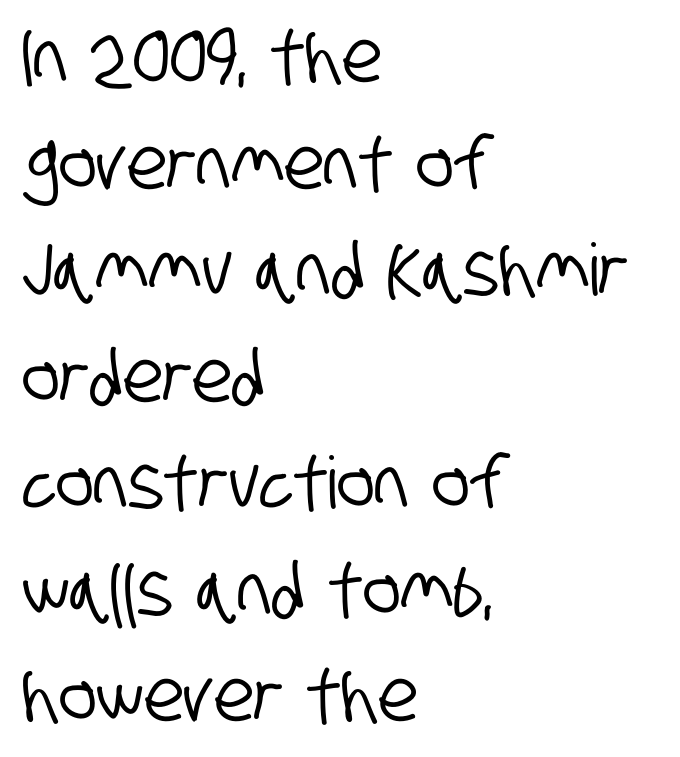
{"serif": "no", "width": "condensed", "stroke_contrast": "low", "x_height": "large", "monospaced": "no", "underline": "no", "align": "left", "line_spacing": "normal", "line_spacing_ratio": 1.48, "letter_spacing": "normal", "letter_spacing_em": 0.0, "glyph_px": 72}
